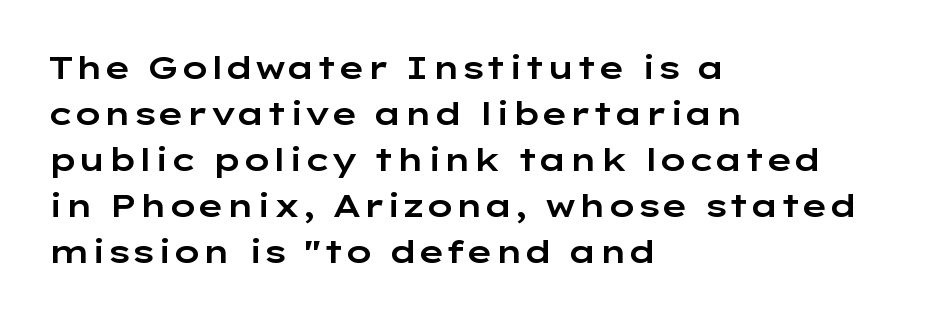
Q: Is the text italic (slanted)? A: No, it is upright.
Q: Is the typeface a serif or a sans-serif typeface? A: Sans-serif.
Q: Is the text underlined? A: No.
Q: How is the paragraph aligned? A: Left-aligned.
Q: Is the spacing between letters normal or unusually wide? A: Normal.
Q: Is the spacing between lines tight, normal or loose? A: Normal.
Q: Width (condensed, normal, or wide)? A: Wide.
Q: Stroke contrast? A: Low.
Q: x-height? A: Medium.
Q: Monospaced? A: No.
